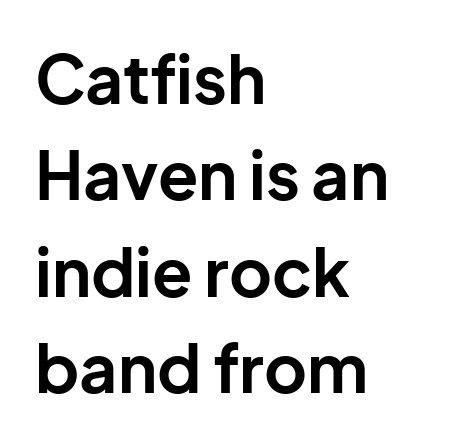
Characters follow at the spacing the type designer built in. This sample has the flowing, uneven cadence of proportional lettering. Tall strokes in this sample are plumb rather than angled. Classification — sans serif. Regarding leading, the lines here are spaced in the standard way. Check the space under the baseline: it is left empty.
